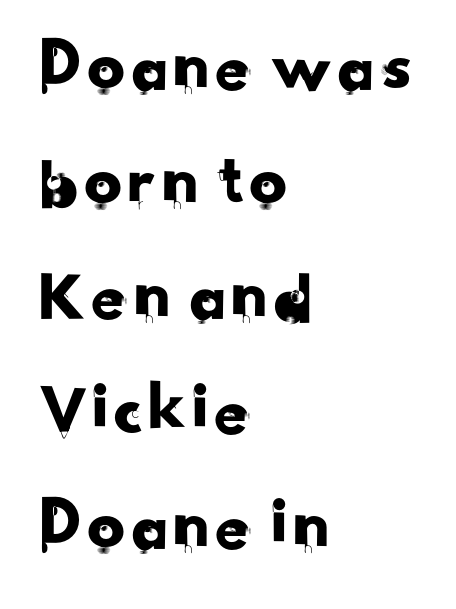
Nope, no serifs anywhere on these letters. Does extra space separate the letters? No, they use regular spacing. This rendering features lettering with no underline. Caption: multi-line text, flush left, ragged right. These lines are rendered in a variable-pitch font. Students, observe: this is what conventionally led text looks like.
